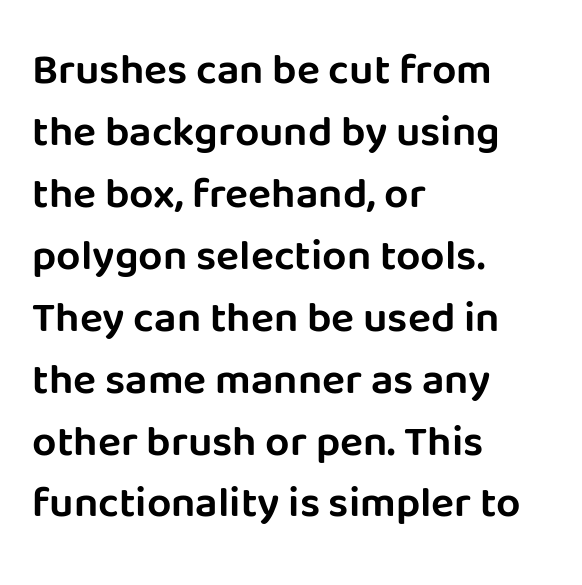
Check under the words: just untouched page. Leading matches the norm, producing a regular column. Casual observation: everything's shoved over to the left. Every character sits straight up, as roman type does.
